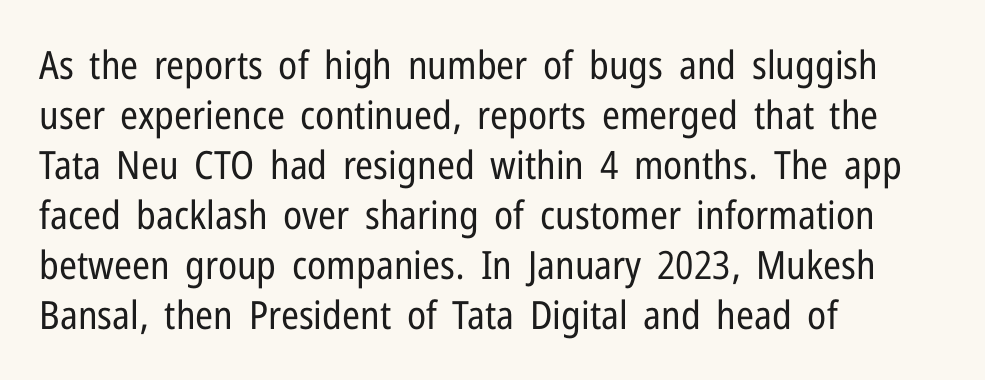
One-word summary of the alignment: left. Summary of vertical rhythm: regular, with standard interline spacing. Each word holds together tightly as a unit, with standard inter-letter gaps. Regarding serifs, this sample does without them. Check under the words: just untouched page.
